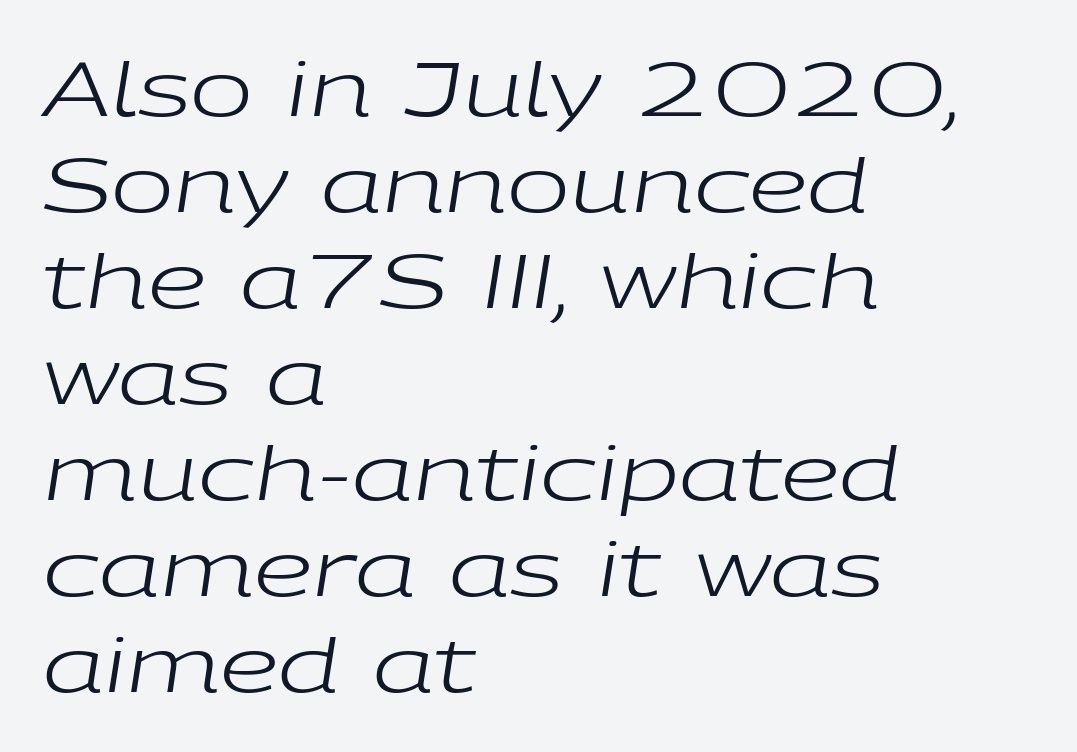
Q: Is the text bold? A: No.
Q: Is the text italic (slanted)? A: Yes, it leans right by about 9 degrees.
Q: Is the text underlined? A: No.
Q: How is the paragraph aligned? A: Left-aligned.
Q: Is the spacing between letters normal or unusually wide? A: Normal.
Q: Is the spacing between lines tight, normal or loose? A: Normal.
Q: Width (condensed, normal, or wide)? A: Wide.
Q: Stroke contrast? A: Low.
Q: x-height? A: Medium.
Q: Monospaced? A: No.
